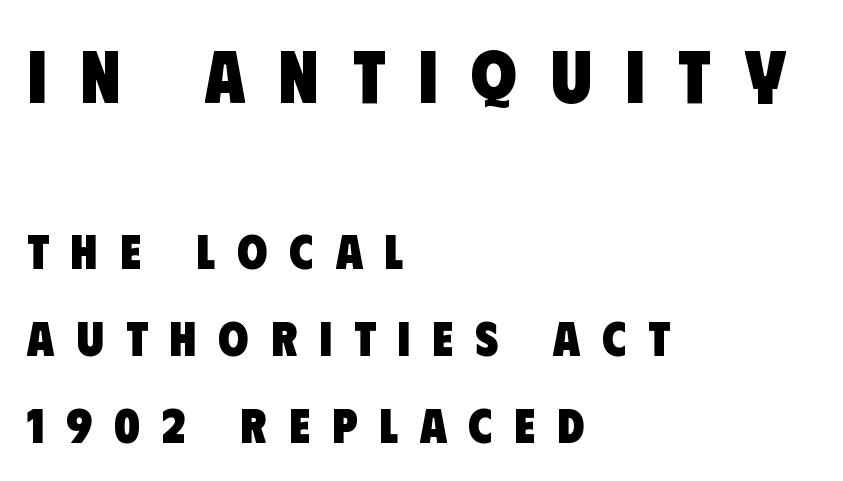
The image shows 74 px heavy, condensed sans-serif type; set left-aligned, line spacing 1.78x, unusually wide letter spacing (+0.45 em), not underlined; the first (top) block is 1.51x larger; low stroke contrast and a large x-height.
